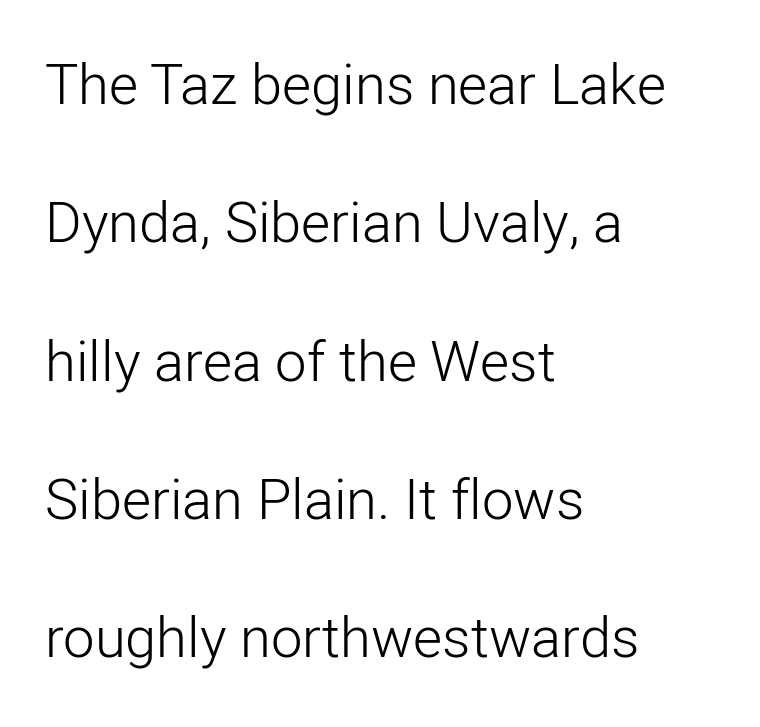
Here the glyphs are tracked normally, forming tight word shapes. The area under the type is left untouched. The typography opts for an upright posture over an oblique one. The weight would be labelled regular, book, light, or lighter still. Leading: increased.
